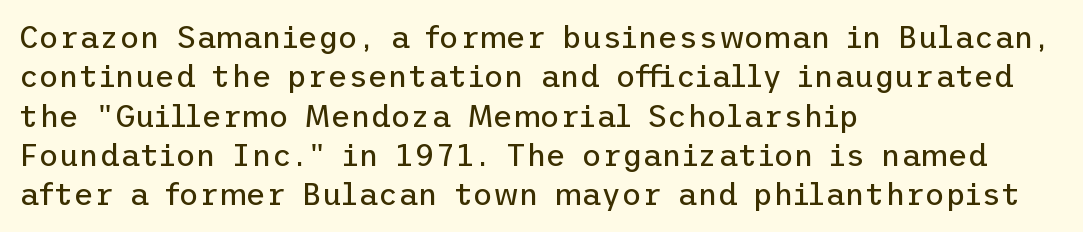
Q: Is the text bold? A: No.
Q: Is the text italic (slanted)? A: No, it is upright.
Q: Is the typeface a serif or a sans-serif typeface? A: Sans-serif.
Q: Is the text underlined? A: No.
Q: How is the paragraph aligned? A: Left-aligned.
Q: Is the spacing between letters normal or unusually wide? A: Normal.
Q: Is the spacing between lines tight, normal or loose? A: Normal.
Q: Width (condensed, normal, or wide)? A: Normal.
Q: Stroke contrast? A: Low.
Q: x-height? A: Medium.
